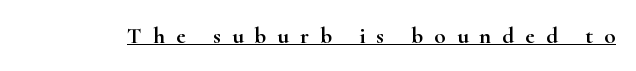
Rendered with straight, roman letterforms. A rule runs beneath these lines of type. The tracking reads as deliberately expanded to a designer's eye.
